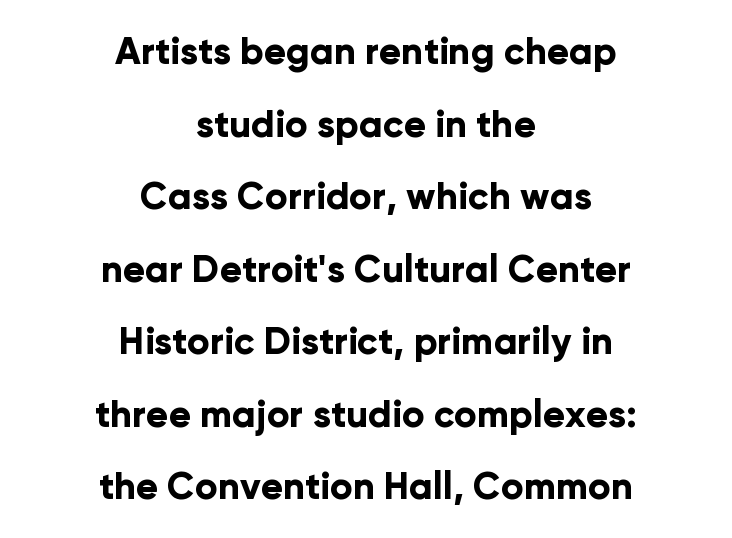
{"serif": "no", "italic": "no", "bold": "yes", "weight": "bold", "width": "normal", "stroke_contrast": "low", "x_height": "medium", "monospaced": "no", "underline": "no", "align": "center", "line_spacing": "loose", "line_spacing_ratio": 1.96, "letter_spacing": "normal", "letter_spacing_em": 0.0, "glyph_px": 37}
